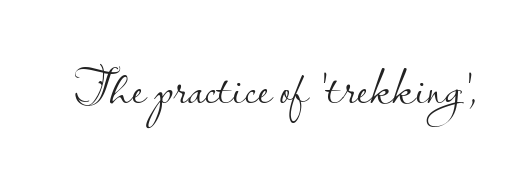
Q: Is the text bold? A: No.
Q: Is the text italic (slanted)? A: Yes.
Q: Is the typeface a serif or a sans-serif typeface? A: Sans-serif.
Q: Is the text underlined? A: No.
Q: Is the spacing between letters normal or unusually wide? A: Normal.
Q: Width (condensed, normal, or wide)? A: Normal.
Q: Stroke contrast? A: Low.
Q: x-height? A: Small.
Q: Monospaced? A: No.
